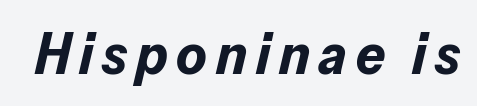
There's an unmistakable incline to the writing here. The rendering uses natural spacing where letterforms have individual widths. Letters rest on an invisible, unmarked baseline. Its strokes are broad and dark, the hallmark of bold type.
